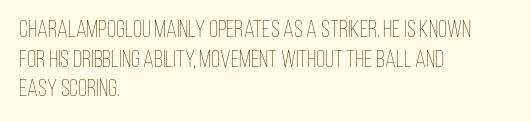
Words appear dense and cohesive because spacing is normal. Stem width sits at or under what a default text font uses. Honestly, there is no underline to notice here at all. The lettering stays uniformly vertical, giving the passage a roman look.
